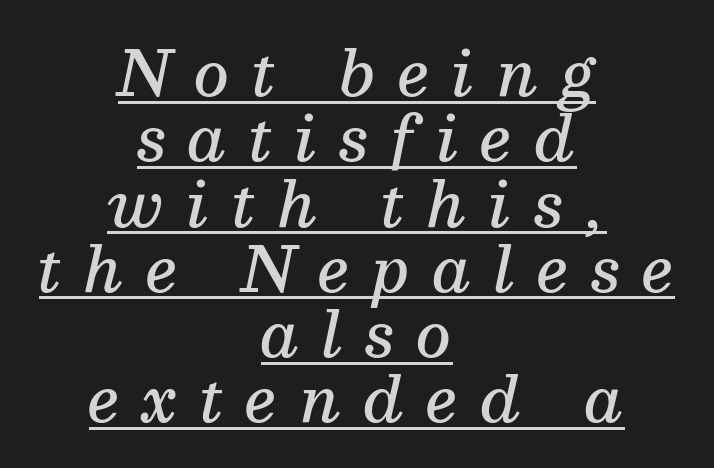
The image shows 61 px semibold serif type, italic (leaning right); set centered, tight line spacing (1.07x), unusually wide letter spacing (+0.37 em), underlined; medium stroke contrast and a medium x-height.
